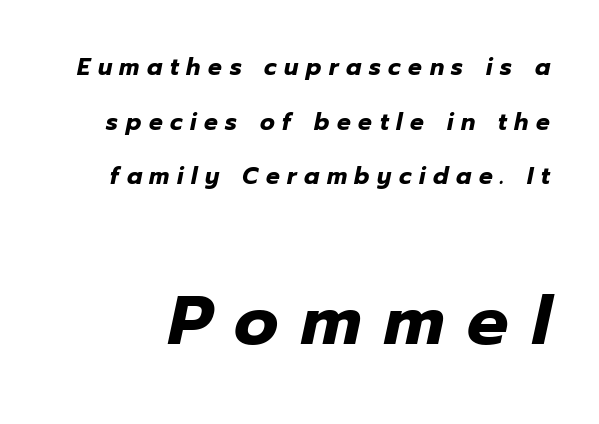
Q: Is the text bold? A: Yes.
Q: Is the text italic (slanted)? A: Yes, it leans right by about 12 degrees.
Q: Is the text underlined? A: No.
Q: Is the spacing between letters normal or unusually wide? A: Unusually wide.
Q: Is the spacing between lines tight, normal or loose? A: Loose.
Q: Which block of text is set in a larger size, the first (top) or the second (bottom)? A: The second (bottom) one.
Q: Width (condensed, normal, or wide)? A: Normal.
Q: Stroke contrast? A: Low.
Q: x-height? A: Medium.
Q: Monospaced? A: No.
